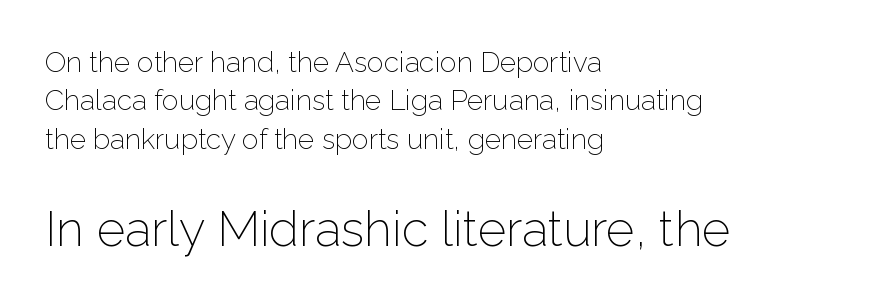
Q: Is the text bold? A: No.
Q: Is the text italic (slanted)? A: No, it is upright.
Q: Is the typeface a serif or a sans-serif typeface? A: Sans-serif.
Q: Is the text underlined? A: No.
Q: How is the paragraph aligned? A: Left-aligned.
Q: Is the spacing between letters normal or unusually wide? A: Normal.
Q: Is the spacing between lines tight, normal or loose? A: Normal.
Q: Which block of text is set in a larger size, the first (top) or the second (bottom)? A: The second (bottom) one.
Q: Width (condensed, normal, or wide)? A: Normal.
Q: Stroke contrast? A: Low.
Q: x-height? A: Medium.
Q: Monospaced? A: No.
